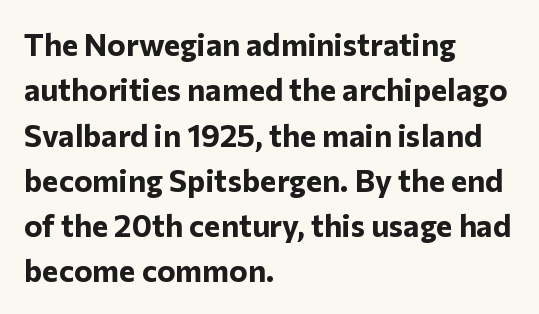
This block has exactly the height ordinary leading produces. In terms of letterspacing, this is plain default setting. You can tell from the bare stems that sans-serif type was used. Quick note: not italic, upright. Each row of text sits above clean, open space. You could not count columns in this text — the font is proportionally spaced.
